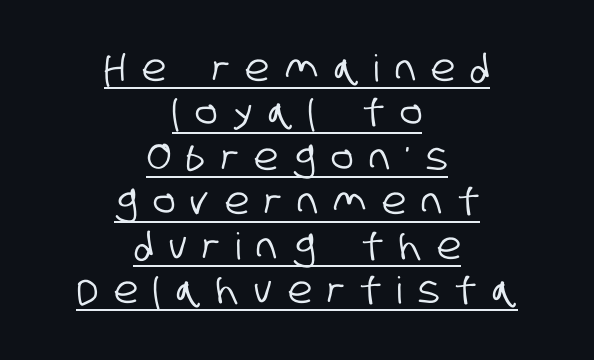
The image shows 37 px condensed sans-serif type; set centered, line spacing 1.2x, unusually wide letter spacing (+0.43 em), underlined; low stroke contrast and a large x-height.
